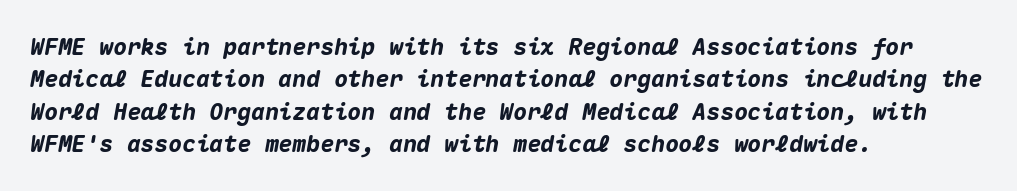
Layout note: lines flush left. As a designer I'd log this as weight 700, bold. Standard letterfit; no display-style spreading of the glyphs. This is oblique type, the kind used for emphasis or titles.
